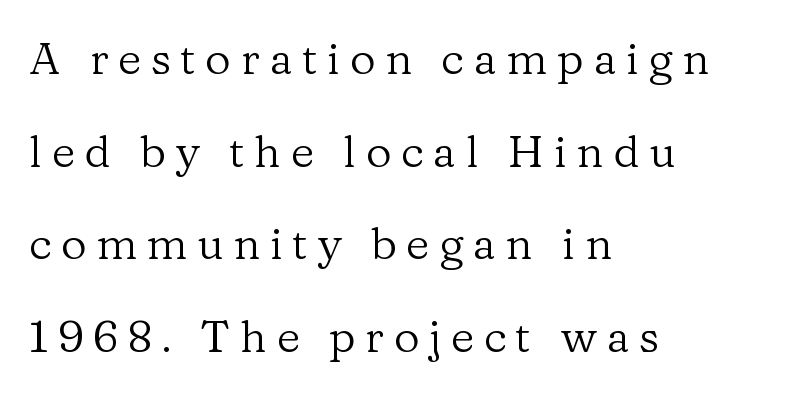
Q: Is the text bold? A: No.
Q: Is the text italic (slanted)? A: No, it is upright.
Q: Is the typeface a serif or a sans-serif typeface? A: Serif.
Q: Is the text underlined? A: No.
Q: How is the paragraph aligned? A: Left-aligned.
Q: Is the spacing between letters normal or unusually wide? A: Unusually wide.
Q: Is the spacing between lines tight, normal or loose? A: Loose.
Q: Width (condensed, normal, or wide)? A: Normal.
Q: Stroke contrast? A: Low.
Q: x-height? A: Medium.
Q: Monospaced? A: No.
